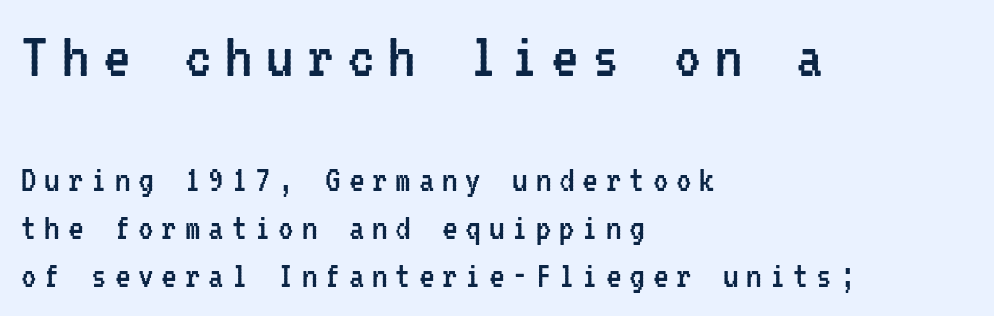
Q: Is the text bold? A: No.
Q: Is the text italic (slanted)? A: No, it is upright.
Q: Is the typeface a serif or a sans-serif typeface? A: Sans-serif.
Q: Is the text underlined? A: No.
Q: How is the paragraph aligned? A: Left-aligned.
Q: Is the spacing between letters normal or unusually wide? A: Unusually wide.
Q: Which block of text is set in a larger size, the first (top) or the second (bottom)? A: The first (top) one.
Q: Width (condensed, normal, or wide)? A: Condensed.
Q: Stroke contrast? A: Low.
Q: x-height? A: Medium.
Q: Monospaced? A: Yes.
